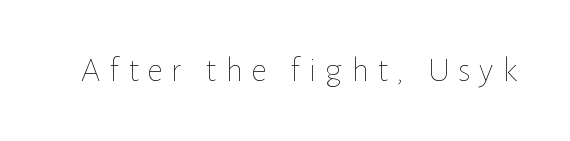
Q: Is the text bold? A: No.
Q: Is the text italic (slanted)? A: No, it is upright.
Q: Is the text underlined? A: No.
Q: Is the spacing between letters normal or unusually wide? A: Unusually wide.
Q: Width (condensed, normal, or wide)? A: Normal.
Q: Stroke contrast? A: Low.
Q: x-height? A: Medium.
Q: Monospaced? A: No.
